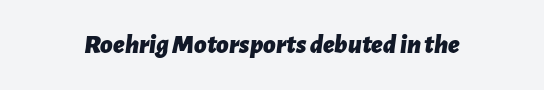
Q: Is the text bold? A: Yes.
Q: Is the text italic (slanted)? A: Yes, it leans right by about 7 degrees.
Q: Is the text underlined? A: No.
Q: Is the spacing between letters normal or unusually wide? A: Normal.
